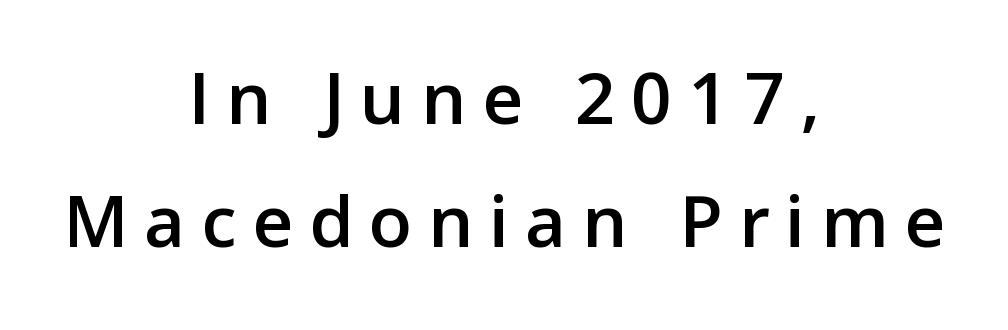
Just letters on the line, the space beneath them empty. Think of a printed novel: that variable character pitch is what you see here. Stroke terminals: plain, sans-serif. The face used here is rendered with a markedly widened letterfit.
